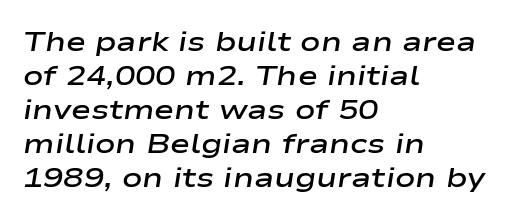
The image shows 27 px text type, italic (leaning right); set left-aligned, normal line spacing (1.26x), normal letter spacing, not underlined.
